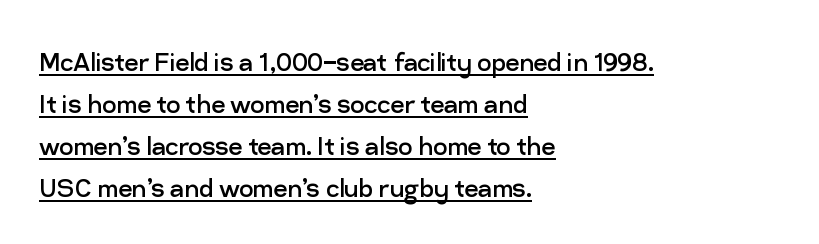
{"serif": "no", "italic": "no", "bold": "no", "weight": "regular", "width": "normal", "stroke_contrast": "low", "x_height": "medium", "monospaced": "no", "underline": "yes", "align": "left", "line_spacing": "normal", "line_spacing_ratio": 1.36, "letter_spacing": "normal", "letter_spacing_em": 0.0, "glyph_px": 31}
